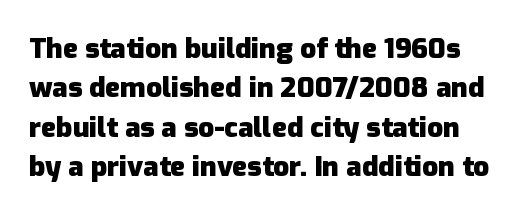
{"serif": "no", "italic": "no", "bold": "yes", "weight": "heavy", "width": "normal", "stroke_contrast": "low", "x_height": "medium", "monospaced": "no", "underline": "no", "line_spacing": "normal", "line_spacing_ratio": 1.41, "letter_spacing": "normal", "letter_spacing_em": 0.0, "glyph_px": 28}
